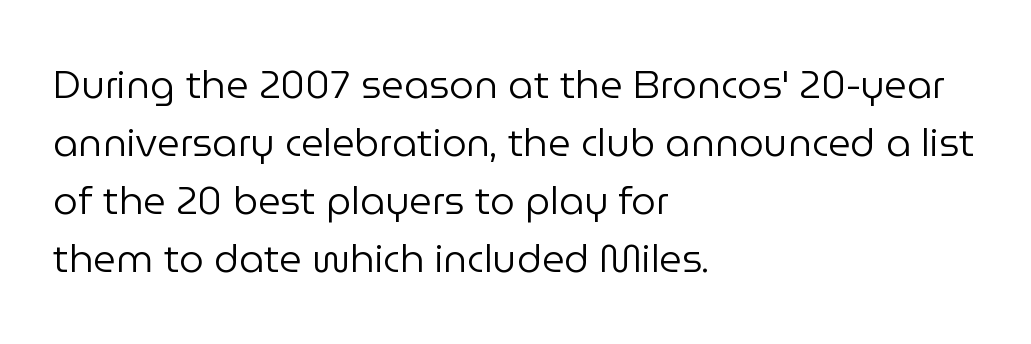
Q: Is the text bold? A: No.
Q: Is the text italic (slanted)? A: No, it is upright.
Q: Is the typeface a serif or a sans-serif typeface? A: Sans-serif.
Q: Is the text underlined? A: No.
Q: How is the paragraph aligned? A: Left-aligned.
Q: Is the spacing between letters normal or unusually wide? A: Normal.
Q: Is the spacing between lines tight, normal or loose? A: Normal.
Q: Width (condensed, normal, or wide)? A: Normal.
Q: Stroke contrast? A: Low.
Q: x-height? A: Medium.
Q: Monospaced? A: No.
